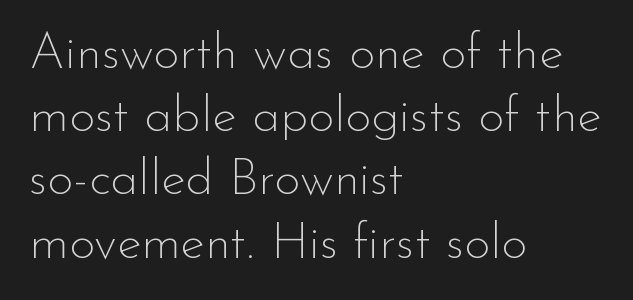
Letter spacing: default. The typeface chosen for these lines omits serifs. Reading down the block, your eye returns to a fixed left position each line. Is this a fixed-width face? No — the glyphs have proportional, varying widths. This sample uses an upright cut, with every glyph sitting square on the baseline. Each stroke keeps to a modest, everyday thickness or less.
